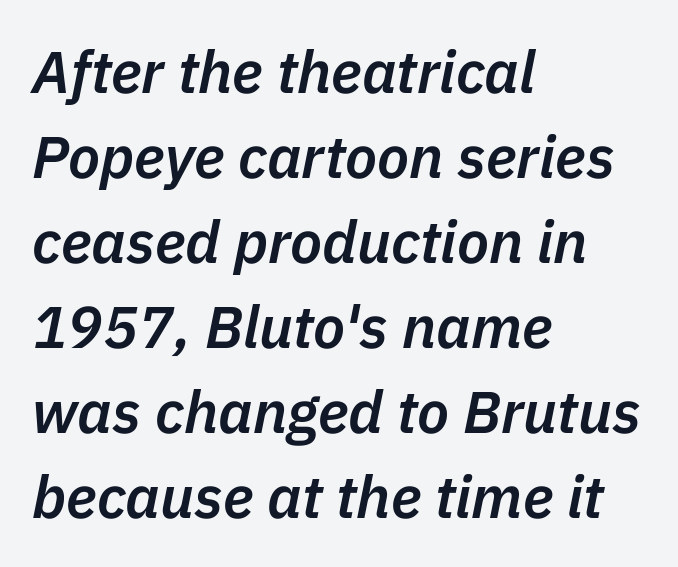
Just letters on the line, the space beneath them empty. Does the weight exceed regular? Yes, but only to semibold. The specimen reads as italic at a glance. Line beginnings align vertically; line endings do not. The letters advance in unequal steps, a hallmark of proportional type. Regular leading.
